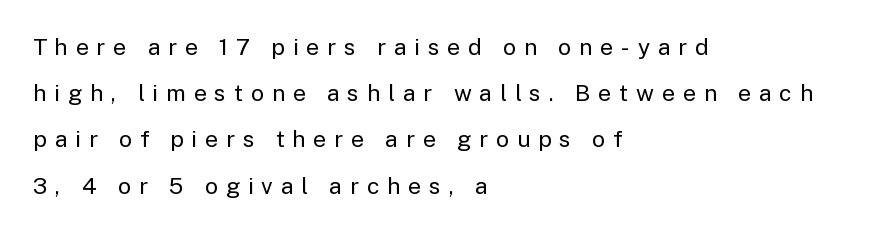
Q: Is the text bold? A: No.
Q: Is the text italic (slanted)? A: No, it is upright.
Q: Is the text underlined? A: No.
Q: How is the paragraph aligned? A: Left-aligned.
Q: Is the spacing between letters normal or unusually wide? A: Unusually wide.
Q: Is the spacing between lines tight, normal or loose? A: Loose.
